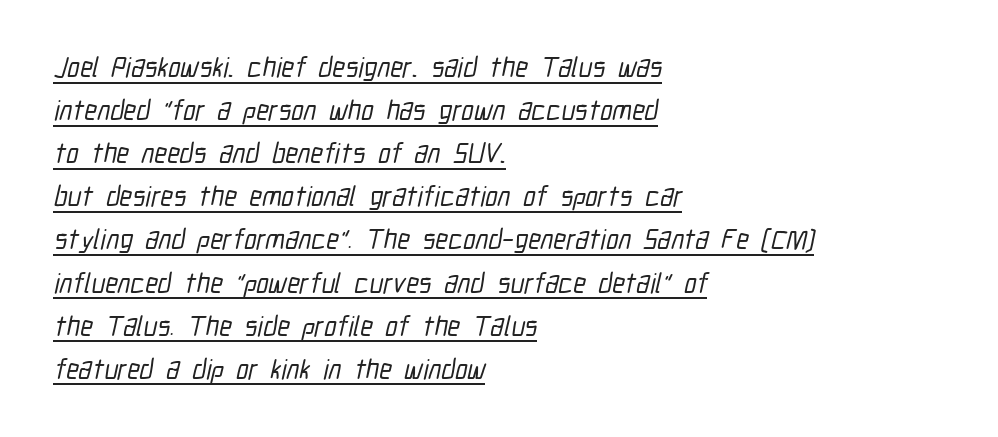
The rendering uses natural spacing where letterforms have individual widths. Honestly, the underline is the first thing you notice here. The rendering shows plain stroke endings on the letterforms — a sans-serif design. Summary of vertical rhythm: regular, with standard interline spacing. One-word summary of the alignment: left.
